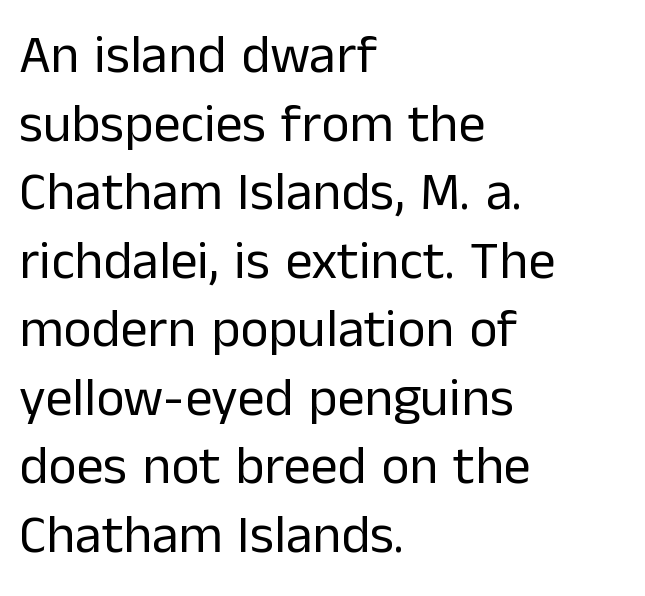
The image shows 54 px regular-weight sans-serif type, upright; set left-aligned, normal line spacing (1.27x), normal letter spacing, not underlined; low stroke contrast and a medium x-height.
